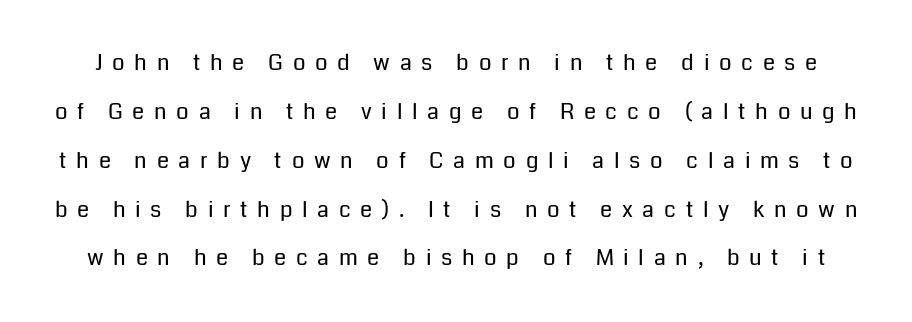
The image shows 22 px text type, upright; set loose line spacing (2.22x), unusually wide letter spacing (+0.44 em), not underlined.
